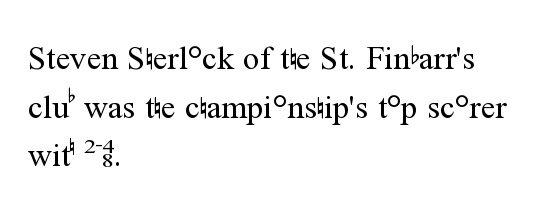
The image shows 33 px regular-weight serif type, upright; set left-aligned, normal line spacing (1.47x), normal letter spacing, not underlined; medium stroke contrast and a medium x-height.
